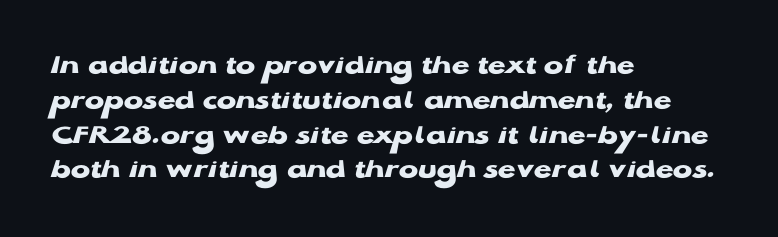
This rendering leaves character spacing at its baseline value. No word sits above an underline. Summary of weight: heavy, a full bold. Compared with a centered layout, this one pins lines to the left instead. Every stem runs plumb, perpendicular to the baseline. Character widths vary here, with narrow letters taking less room than wide ones.
